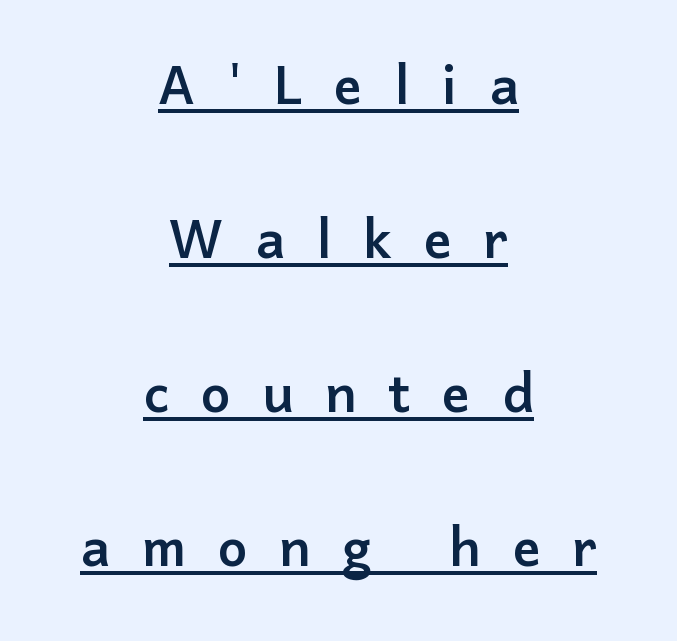
The image shows 70 px sans-serif type, upright; set centered, loose line spacing (2.2x), unusually wide letter spacing (+0.45 em), underlined; low stroke contrast and a medium x-height.
